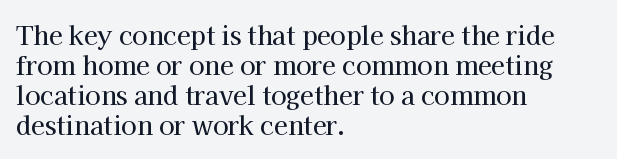
Italic? Not at all — the glyphs are vertical. Only glyphs here, with clear space below each row. Does the copy run flush right? No — it runs flush left. The letters sit at their default tracking, neither squeezed nor spread.
